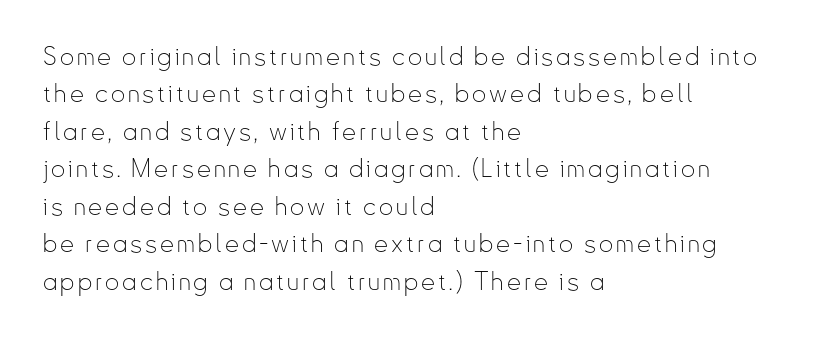
The font's upright variant was chosen for this text. Decoration check: the copy has no underline. Stems here are at most as thick as an everyday book face. Regarding leading, the lines here are spaced in the standard way.
